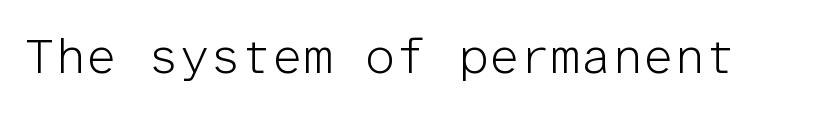
The image shows 49 px light sans-serif type, upright, monospaced; set normal letter spacing, not underlined; low stroke contrast and a medium x-height.
